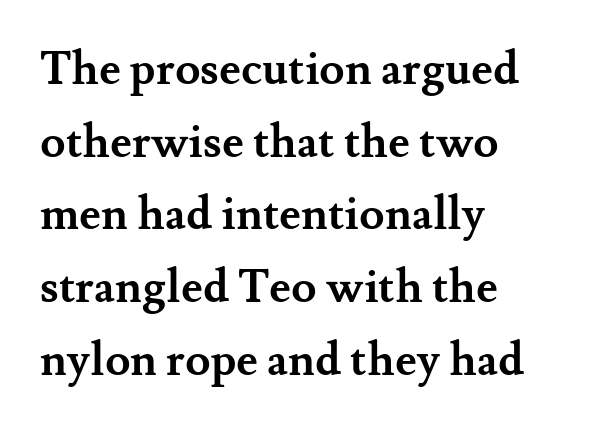
Glyph-to-glyph distance matches everyday printed text. The vertical gap from one line to the next is medium. Heft: maximum for text — a bold. In terms of posture, this sample is upright. Type style note: has serifs. Each line starts at the same left margin while the right side varies.
